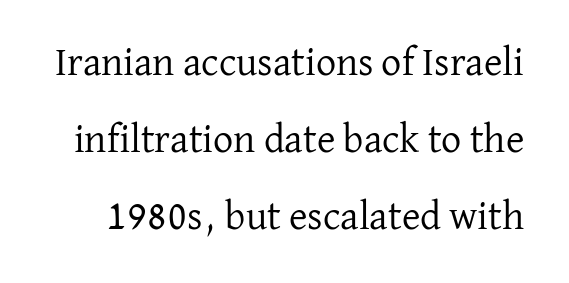
Q: Is the text bold? A: No.
Q: Is the text italic (slanted)? A: No, it is upright.
Q: Is the typeface a serif or a sans-serif typeface? A: Serif.
Q: Is the text underlined? A: No.
Q: Is the spacing between letters normal or unusually wide? A: Normal.
Q: Is the spacing between lines tight, normal or loose? A: Loose.
Q: Width (condensed, normal, or wide)? A: Normal.
Q: Stroke contrast? A: Low.
Q: x-height? A: Medium.
Q: Monospaced? A: No.
